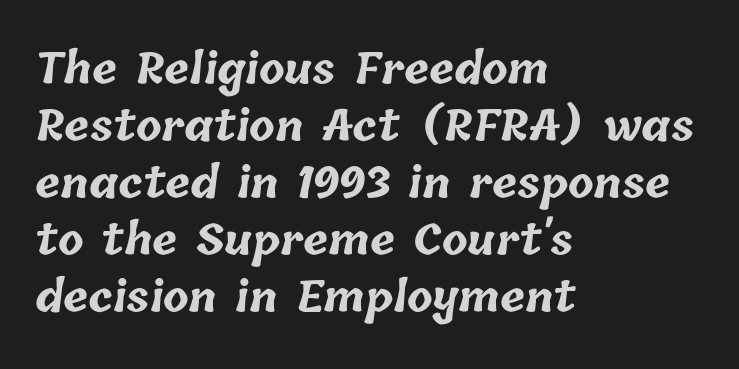
The foot of each line stays bare and open. Letter spacing: default. Each new line begins a customary step beneath the previous one. Think of a printed novel: that variable character pitch is what you see here. Casual observation: everything's shoved over to the left. Compared with an ordinary text face, these strokes are far heavier — a full bold.
